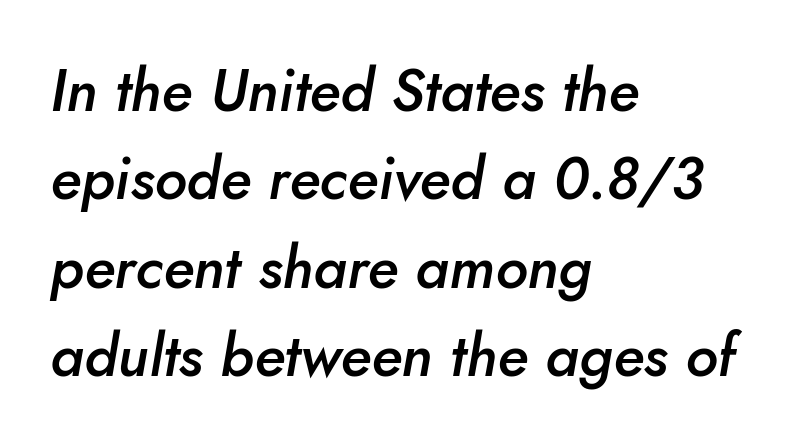
{"italic": "yes", "lean": "right", "slant_degrees": 10, "bold": "semi", "weight": "semibold", "width": "normal", "stroke_contrast": "low", "x_height": "small", "monospaced": "no", "underline": "no", "align": "left", "line_spacing": "normal", "line_spacing_ratio": 1.5, "letter_spacing": "normal", "letter_spacing_em": 0.0, "glyph_px": 59}
